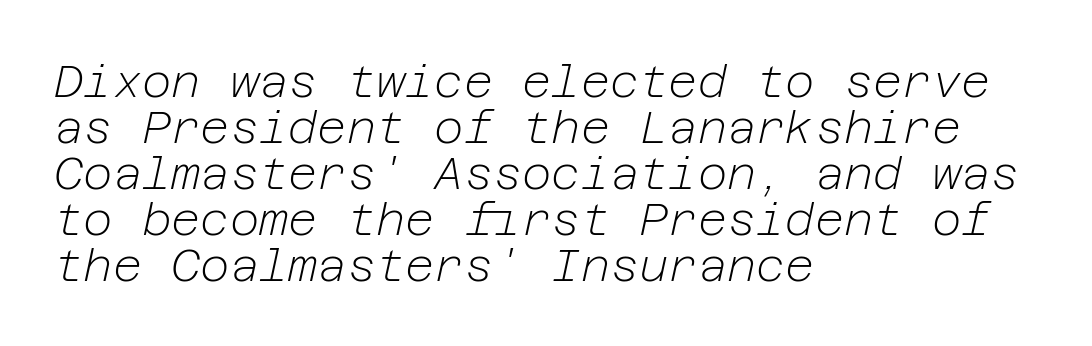
The image shows 45 px light type, italic (leaning right); set left-aligned, tight line spacing (1.02x), normal letter spacing, not underlined; low stroke contrast and a medium x-height.
